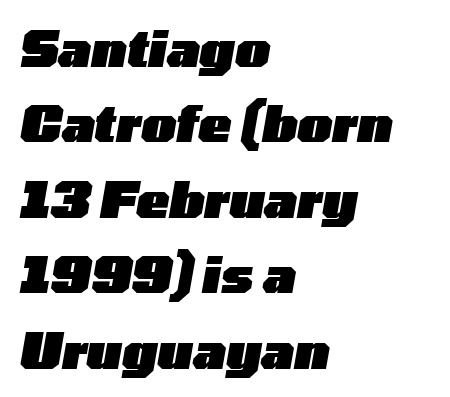
{"italic": "yes", "lean": "right", "slant_degrees": 10, "bold": "yes", "weight": "heavy", "width": "wide", "stroke_contrast": "low", "x_height": "medium", "monospaced": "no", "underline": "no", "align": "left", "line_spacing": "normal", "line_spacing_ratio": 1.54, "letter_spacing": "normal", "letter_spacing_em": 0.0, "glyph_px": 49}
